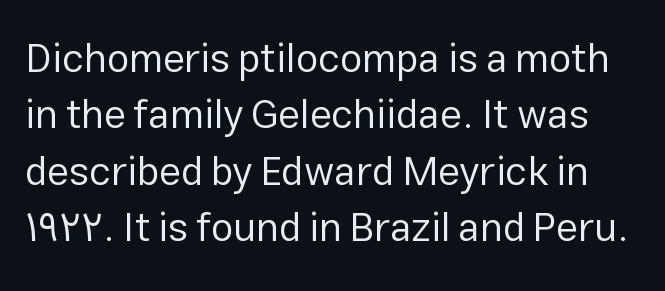
{"serif": "no", "italic": "no", "bold": "no", "weight": "regular", "width": "normal", "stroke_contrast": "low", "x_height": "medium", "monospaced": "no", "underline": "no", "line_spacing": "normal", "line_spacing_ratio": 1.41, "letter_spacing": "normal", "letter_spacing_em": 0.0, "glyph_px": 40}
